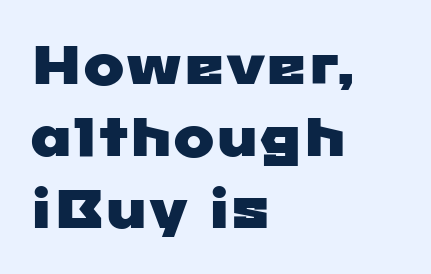
The image shows 55 px wide sans-serif type; set left-aligned, normal line spacing (1.31x), normal letter spacing, not underlined; low stroke contrast and a medium x-height.
